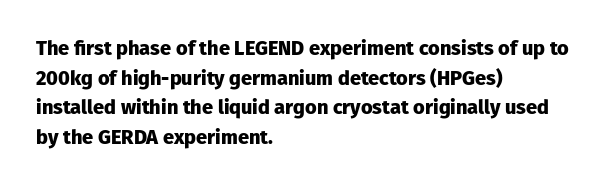
Q: Is the text bold? A: Yes.
Q: Is the text italic (slanted)? A: No, it is upright.
Q: Is the text underlined? A: No.
Q: How is the paragraph aligned? A: Left-aligned.
Q: Is the spacing between letters normal or unusually wide? A: Normal.
Q: Is the spacing between lines tight, normal or loose? A: Normal.
